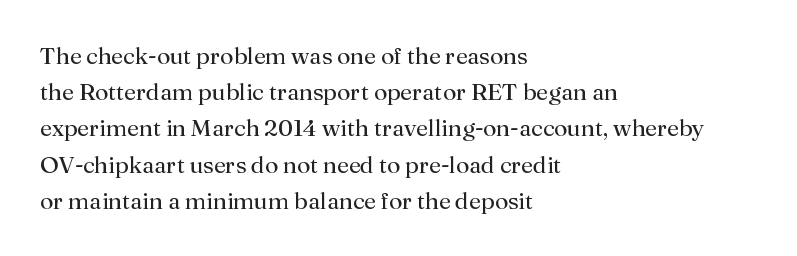
{"italic": "no", "bold": "no", "underline": "no", "align": "left", "line_spacing": "normal", "line_spacing_ratio": 1.51, "letter_spacing": "normal", "letter_spacing_em": 0.0, "glyph_px": 24}
